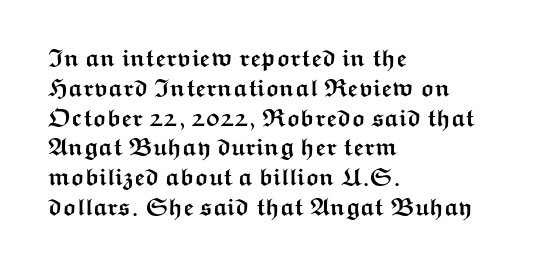
Every character sits straight up, as roman type does. This rendering uses left alignment, leaving the right contour irregular. Letters rest on an invisible, unmarked baseline. The passage shown has conventional tracking throughout. Pretty heavy lettering here — definitely bold.
